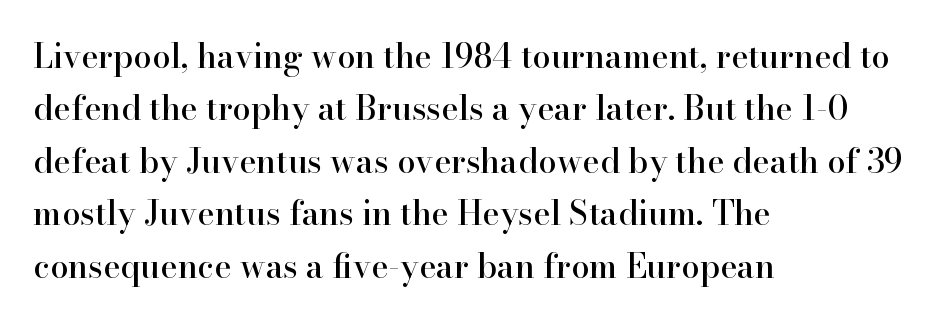
The image shows 33 px serif type, upright; set left-aligned, normal line spacing (1.59x), normal letter spacing, not underlined; high stroke contrast and a small x-height.
